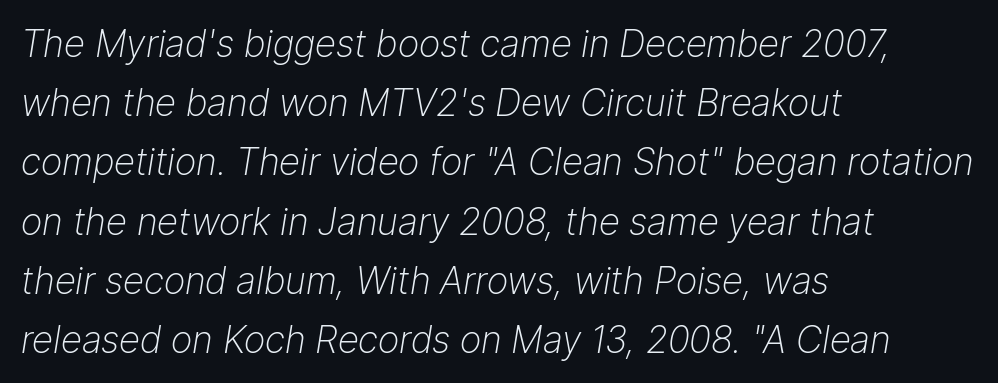
Think of a printed novel: that variable character pitch is what you see here. No extra ink here — the face is not bold. Bare-footed words on every line. Teacher's note: observe the even left margin — that is flush-left alignment. Nobody touched the tracking dial on this one. Compared with typical paragraphs, the rows here are spaced about the same.
